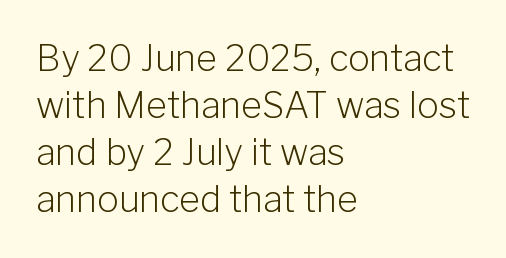
Q: Is the text bold? A: No.
Q: Is the text italic (slanted)? A: No, it is upright.
Q: Is the typeface a serif or a sans-serif typeface? A: Sans-serif.
Q: Is the text underlined? A: No.
Q: How is the paragraph aligned? A: Left-aligned.
Q: Is the spacing between letters normal or unusually wide? A: Normal.
Q: Is the spacing between lines tight, normal or loose? A: Normal.
Q: Width (condensed, normal, or wide)? A: Normal.
Q: Stroke contrast? A: Low.
Q: x-height? A: Medium.
Q: Monospaced? A: No.
